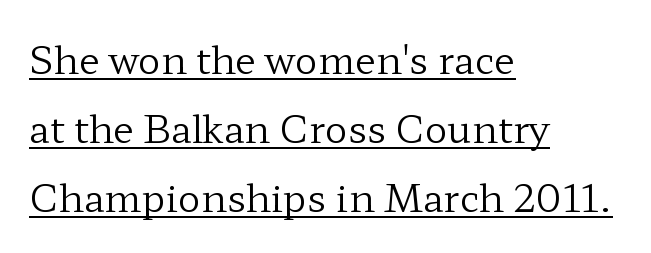
The font sits on the lighter half of the weight spectrum, regular included. To sum up the face: it has serifs. Characters remain perfectly vertical along every line. The tracking reads as untouched default to a designer's eye. Each letter keeps its own natural width here, so spacing adapts to shape.
